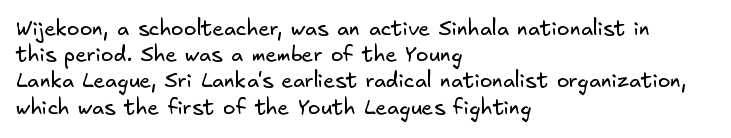
Weight: regular or lighter. One-word summary of the alignment: left. In terms of leading, this rendering sits right in the middle. The horizontal fit of the characters is conventional and even.
